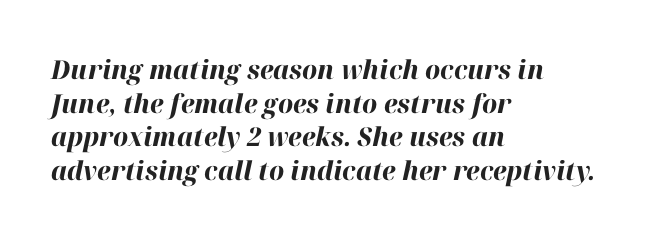
{"italic": "yes", "lean": "right", "slant_degrees": 12, "bold": "yes", "underline": "no", "align": "left", "line_spacing": "normal", "line_spacing_ratio": 1.29, "letter_spacing": "normal", "letter_spacing_em": 0.0, "glyph_px": 26}
